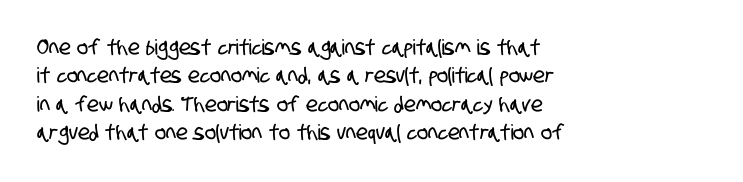
The image shows 21 px text type; set left-aligned, normal line spacing (1.35x), normal letter spacing, not underlined.
